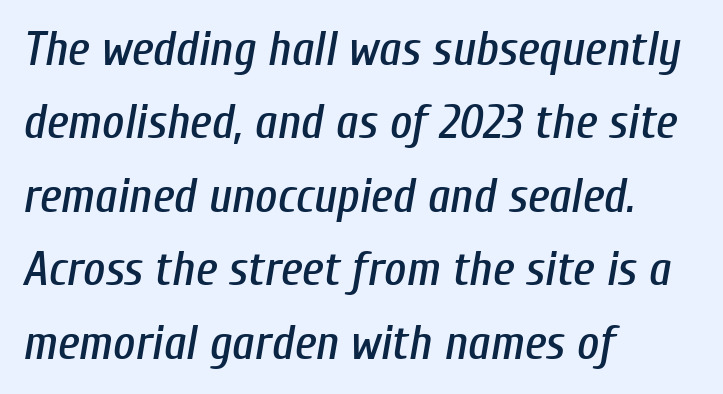
The passage is arranged the way most books set body copy — flush left. The strip under each line holds only bare page. The passage shown is typed in a proportional face where columns would drift. In terms of leading, this rendering sits right in the middle. Observe the ordinary spacing: letters are neighbours, not strangers.
